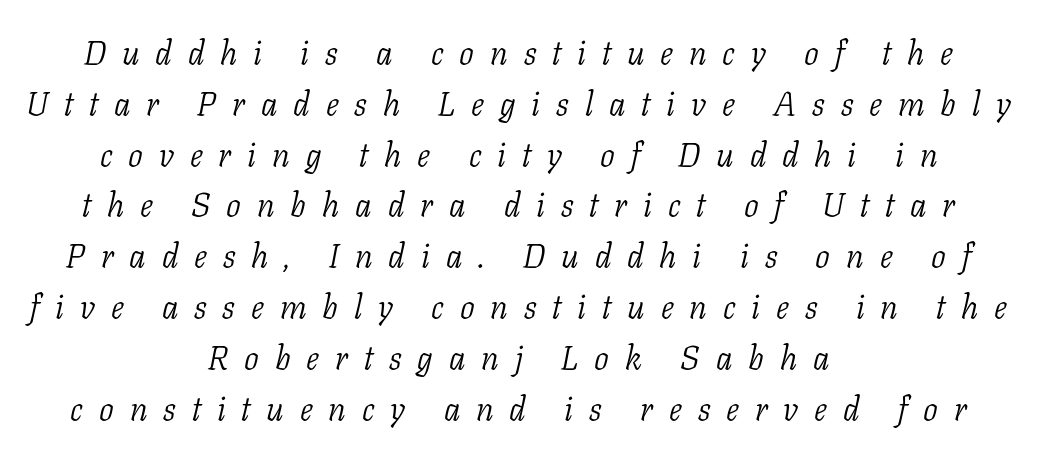
Q: Is the text bold? A: No.
Q: Is the text italic (slanted)? A: Yes, it leans right by about 11 degrees.
Q: Is the typeface a serif or a sans-serif typeface? A: Serif.
Q: Is the text underlined? A: No.
Q: How is the paragraph aligned? A: Centered.
Q: Is the spacing between letters normal or unusually wide? A: Unusually wide.
Q: Is the spacing between lines tight, normal or loose? A: Normal.
Q: Width (condensed, normal, or wide)? A: Normal.
Q: Stroke contrast? A: Low.
Q: x-height? A: Medium.
Q: Monospaced? A: No.
